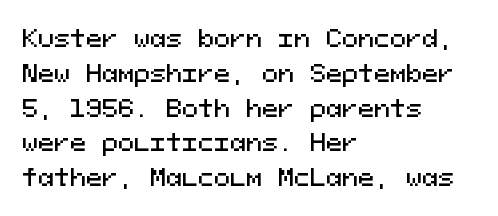
Q: Is the text italic (slanted)? A: No, it is upright.
Q: Is the text underlined? A: No.
Q: How is the paragraph aligned? A: Left-aligned.
Q: Is the spacing between letters normal or unusually wide? A: Normal.
Q: Is the spacing between lines tight, normal or loose? A: Normal.
